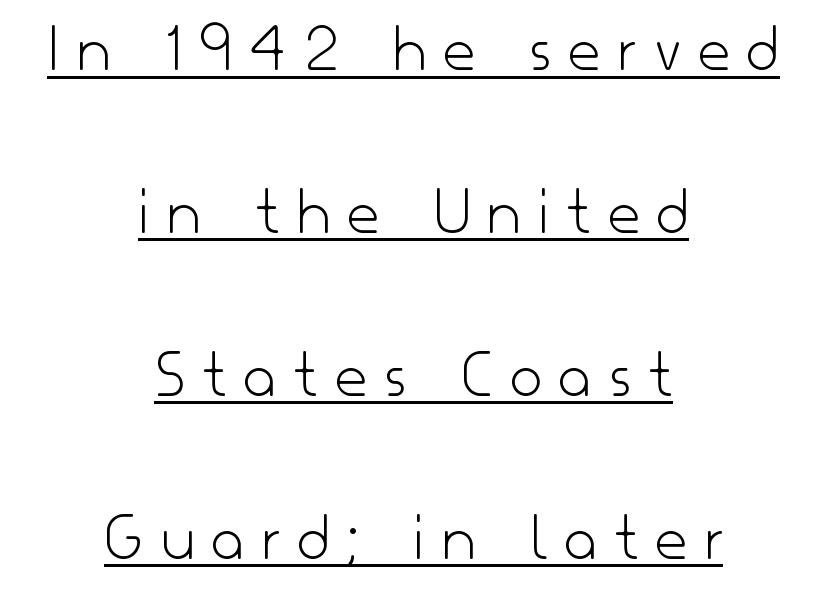
{"serif": "no", "italic": "no", "bold": "no", "weight": "light", "width": "normal", "stroke_contrast": "low", "x_height": "small", "monospaced": "no", "underline": "yes", "align": "center", "line_spacing": "loose", "line_spacing_ratio": 2.36, "letter_spacing": "wide", "letter_spacing_em": 0.26, "glyph_px": 69}
